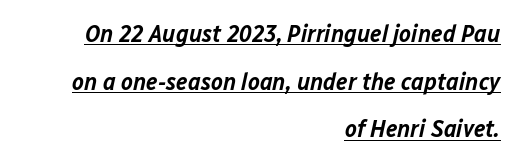
Q: Is the text bold? A: Semi-bold.
Q: Is the text italic (slanted)? A: Yes, it leans right by about 12 degrees.
Q: Is the text underlined? A: Yes.
Q: How is the paragraph aligned? A: Right-aligned.
Q: Is the spacing between letters normal or unusually wide? A: Normal.
Q: Is the spacing between lines tight, normal or loose? A: Loose.
